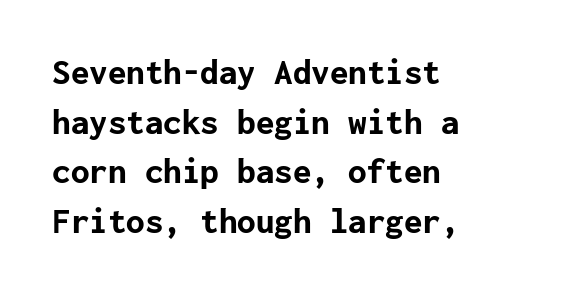
Q: Is the text bold? A: Yes.
Q: Is the text italic (slanted)? A: No, it is upright.
Q: Is the typeface a serif or a sans-serif typeface? A: Sans-serif.
Q: Is the text underlined? A: No.
Q: How is the paragraph aligned? A: Left-aligned.
Q: Is the spacing between letters normal or unusually wide? A: Normal.
Q: Is the spacing between lines tight, normal or loose? A: Normal.
Q: Width (condensed, normal, or wide)? A: Normal.
Q: Stroke contrast? A: Low.
Q: x-height? A: Medium.
